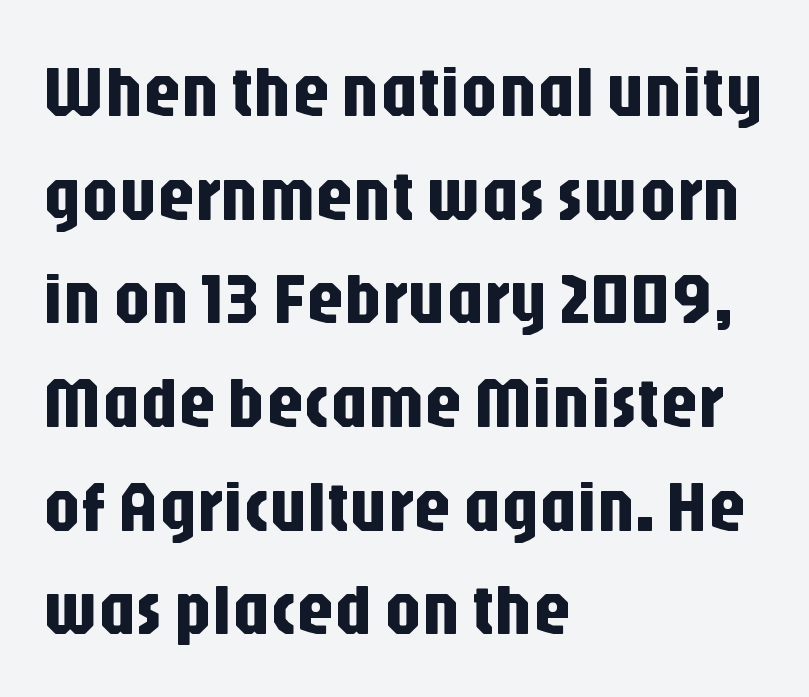
Is this a sans? Yes — the strokes have no serifs. Looks like regular typesetting: each glyph gets only the width it needs. These lines are set flush left with a ragged right edge. A clean baseline with only descenders dipping below it. Interline gaps are of average width in this sample. Is the letter spacing exaggerated? No — it looks like the ordinary default.
